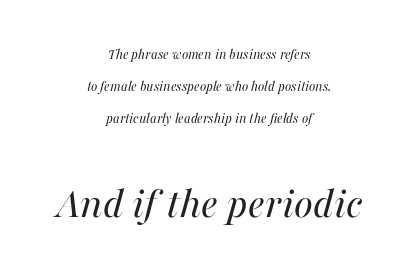
Is the block centered? Yes — each line is placed symmetrically about the middle. Observe the lean: these are italic letterforms. Do the characters align in a grid? No, the font is proportional. A typesetter would call this leading open, well beyond the default. Check the space under the baseline: it is left empty. Heaviness? Minimal to ordinary, like unemphasized prose.
